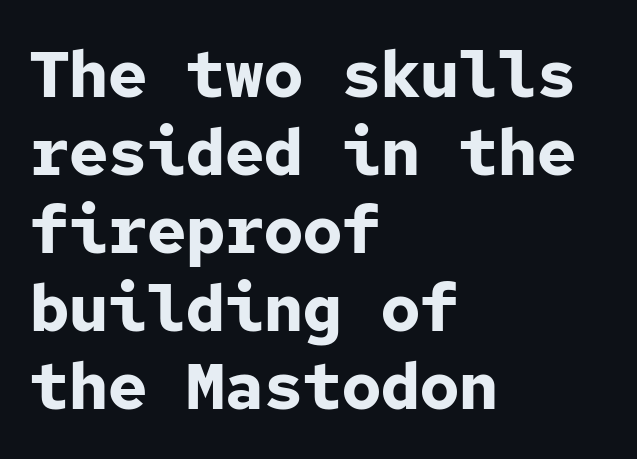
Line starts are locked; line ends wander. Check where the strokes stop: nothing finishes them off — pure sans. Look at the stroke-to-counter ratio: heavy, a bold. The face used here is monospaced, like something from a code editor. A bare baseline throughout the passage.
